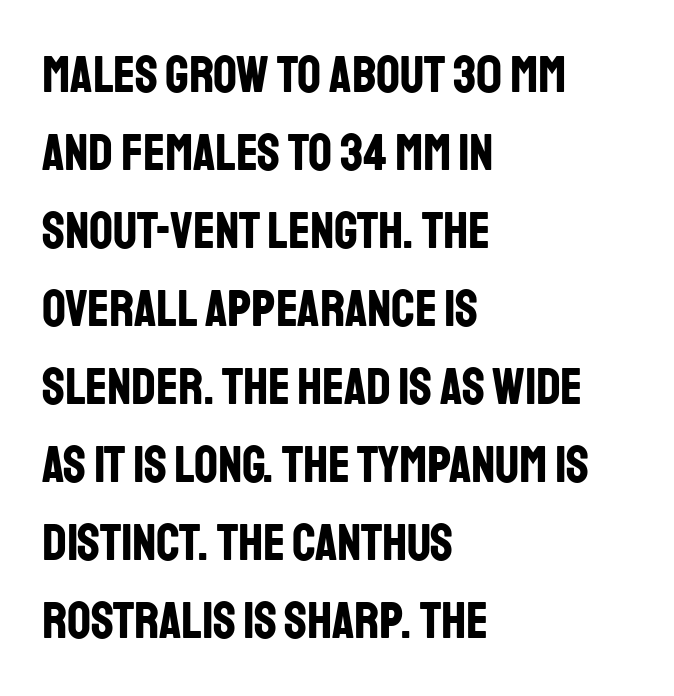
The image shows 52 px bold, condensed sans-serif type, upright; set left-aligned, normal line spacing (1.5x), normal letter spacing, not underlined; low stroke contrast and a large x-height.
